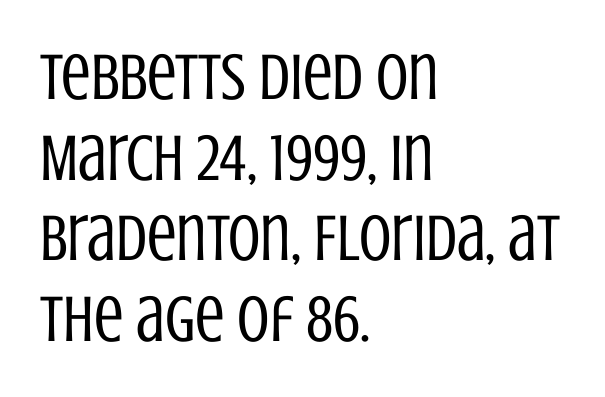
{"serif": "no", "italic": "no", "bold": "no", "weight": "regular", "width": "condensed", "stroke_contrast": "low", "x_height": "large", "monospaced": "no", "underline": "no", "align": "left", "line_spacing_ratio": 1.22, "letter_spacing": "normal", "letter_spacing_em": 0.0, "glyph_px": 66}
